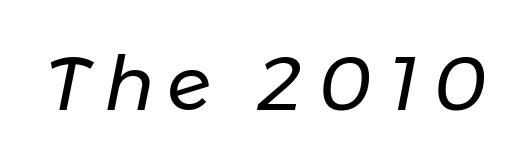
Looks like regular typesetting: each glyph gets only the width it needs. The lettering tilts uniformly, giving the passage an italic look. Weight: not bold — regular or lighter. A bare baseline throughout the passage.
